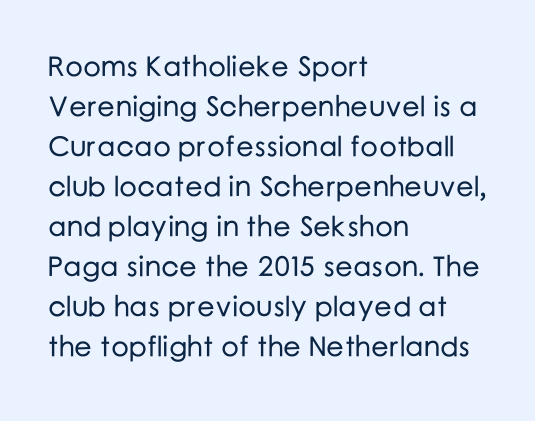
The image shows 28 px sans-serif type, upright; set left-aligned, normal line spacing (1.43x), normal letter spacing, not underlined; low stroke contrast and a medium x-height.
